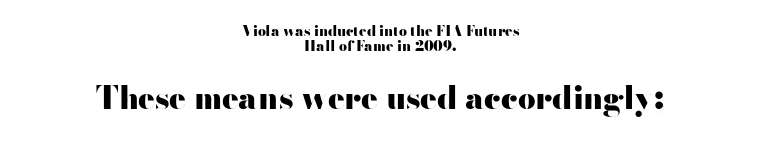
{"italic": "no", "bold": "yes", "weight": "heavy", "width": "wide", "stroke_contrast": "high", "x_height": "small", "monospaced": "no", "underline": "no", "align": "center", "line_spacing": "tight", "line_spacing_ratio": 1.06, "letter_spacing": "normal", "letter_spacing_em": 0.0, "larger_block": "second", "size_ratio": 2.21, "glyph_px": 31}
